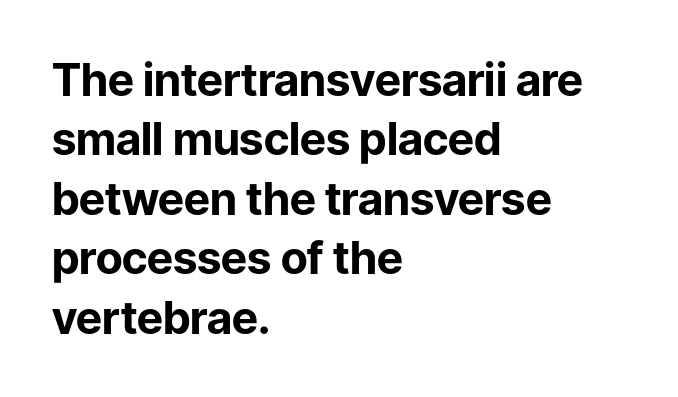
The baseline area is clear. The typesetting leans heavy: a genuine bold. Upright lettering throughout. Students, observe: this is what conventionally led text looks like.
